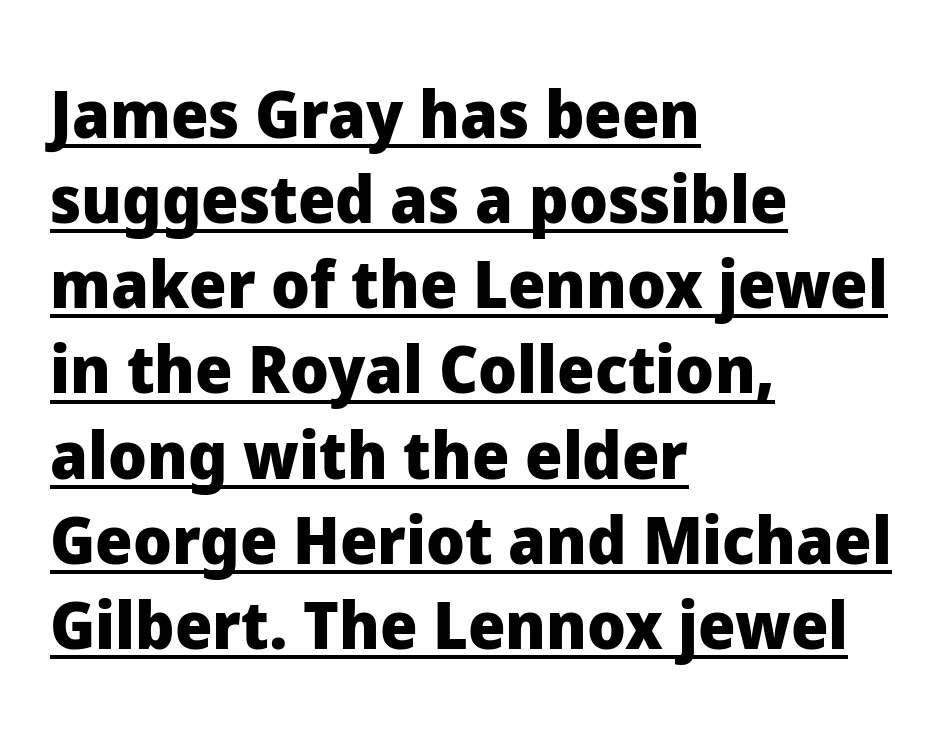
{"serif": "no", "italic": "no", "bold": "yes", "weight": "heavy", "width": "normal", "stroke_contrast": "low", "x_height": "medium", "monospaced": "no", "underline": "yes", "align": "left", "line_spacing": "normal", "line_spacing_ratio": 1.29, "letter_spacing": "normal", "letter_spacing_em": 0.0, "glyph_px": 66}
